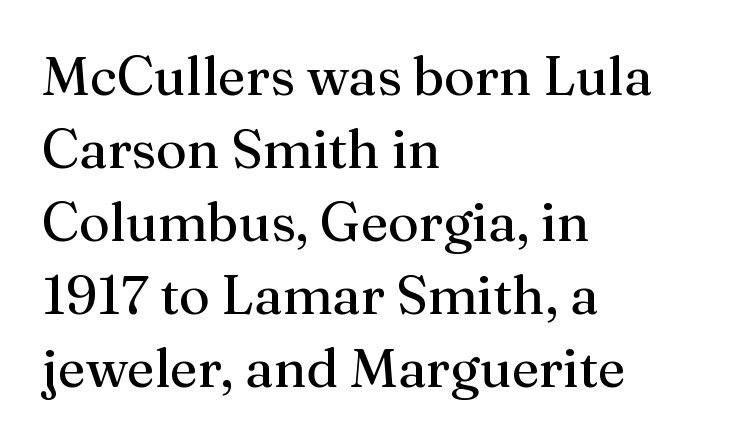
Q: Is the text bold? A: No.
Q: Is the text italic (slanted)? A: No, it is upright.
Q: Is the typeface a serif or a sans-serif typeface? A: Serif.
Q: Is the text underlined? A: No.
Q: How is the paragraph aligned? A: Left-aligned.
Q: Is the spacing between letters normal or unusually wide? A: Normal.
Q: Is the spacing between lines tight, normal or loose? A: Normal.
Q: Width (condensed, normal, or wide)? A: Normal.
Q: Stroke contrast? A: Medium.
Q: x-height? A: Medium.
Q: Monospaced? A: No.
